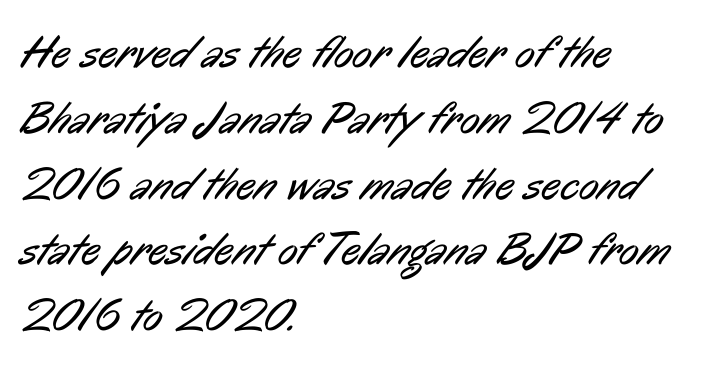
Q: Is the text bold? A: No.
Q: Is the typeface a serif or a sans-serif typeface? A: Sans-serif.
Q: Is the text underlined? A: No.
Q: How is the paragraph aligned? A: Left-aligned.
Q: Is the spacing between letters normal or unusually wide? A: Normal.
Q: Is the spacing between lines tight, normal or loose? A: Normal.
Q: Width (condensed, normal, or wide)? A: Condensed.
Q: Stroke contrast? A: Low.
Q: x-height? A: Medium.
Q: Monospaced? A: No.
